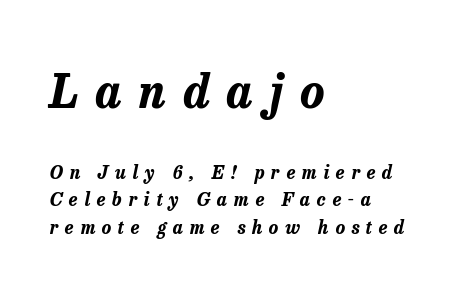
{"italic": "yes", "lean": "right", "slant_degrees": 13, "bold": "yes", "weight": "bold", "width": "normal", "stroke_contrast": "low", "x_height": "medium", "monospaced": "no", "underline": "no", "align": "left", "line_spacing": "normal", "line_spacing_ratio": 1.51, "letter_spacing": "wide", "letter_spacing_em": 0.37, "larger_block": "first", "size_ratio": 2.56, "glyph_px": 46}
